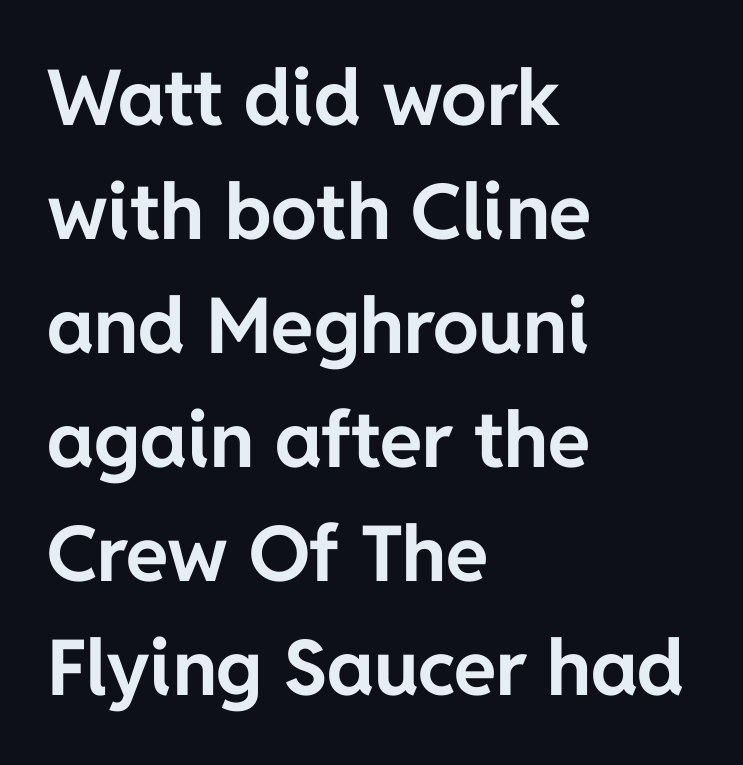
Q: Is the text bold? A: Yes.
Q: Is the text italic (slanted)? A: No, it is upright.
Q: Is the typeface a serif or a sans-serif typeface? A: Sans-serif.
Q: Is the text underlined? A: No.
Q: How is the paragraph aligned? A: Left-aligned.
Q: Is the spacing between letters normal or unusually wide? A: Normal.
Q: Is the spacing between lines tight, normal or loose? A: Normal.
Q: Width (condensed, normal, or wide)? A: Normal.
Q: Stroke contrast? A: Low.
Q: x-height? A: Medium.
Q: Monospaced? A: No.
